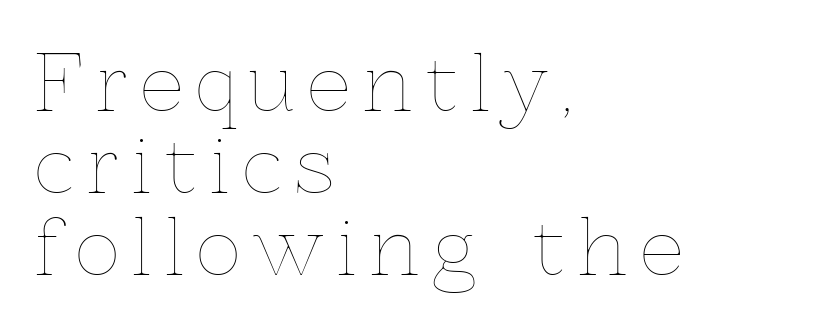
{"italic": "no", "bold": "no", "weight": "thin", "width": "normal", "x_height": "medium", "monospaced": "no", "underline": "no", "align": "left", "line_spacing": "tight", "line_spacing_ratio": 1.08, "glyph_px": 76}
